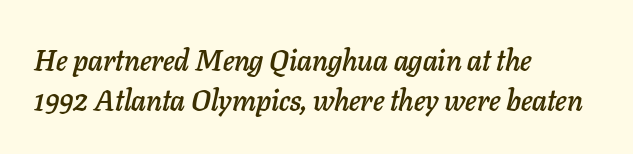
Q: Is the text italic (slanted)? A: Yes, it leans right by about 11 degrees.
Q: Is the text underlined? A: No.
Q: How is the paragraph aligned? A: Left-aligned.
Q: Is the spacing between letters normal or unusually wide? A: Normal.
Q: Is the spacing between lines tight, normal or loose? A: Normal.
Q: Width (condensed, normal, or wide)? A: Normal.
Q: Stroke contrast? A: Low.
Q: x-height? A: Medium.
Q: Monospaced? A: No.
